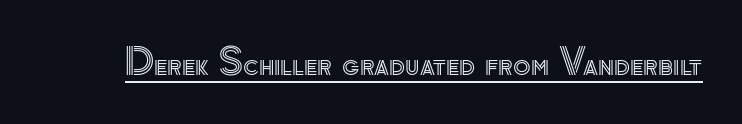
The passage shown has conventional tracking throughout. The lettering stays uniformly vertical, giving the passage a roman look. This sample carries an underscore along the baseline area. Is this a fixed-width face? No — the glyphs have proportional, varying widths.
